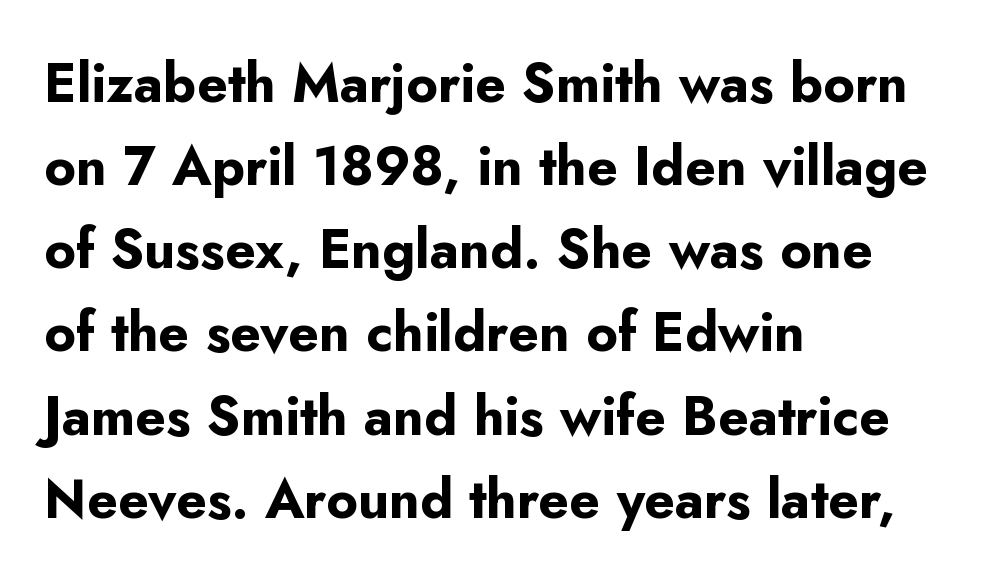
Notice how the passage keeps a crisp vertical edge on the left only. Each new line begins a customary step beneath the previous one. The letterforms sit shoulder to shoulder at normal distance. Glance below the letters and you will spot only blank space.
